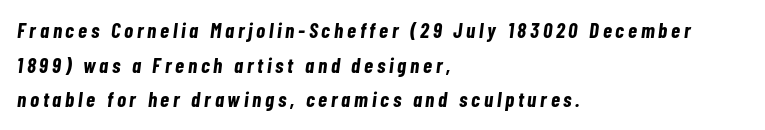
Q: Is the text bold? A: Yes.
Q: Is the text italic (slanted)? A: Yes, it leans right by about 7 degrees.
Q: Is the text underlined? A: No.
Q: How is the paragraph aligned? A: Left-aligned.
Q: Is the spacing between lines tight, normal or loose? A: Normal.
